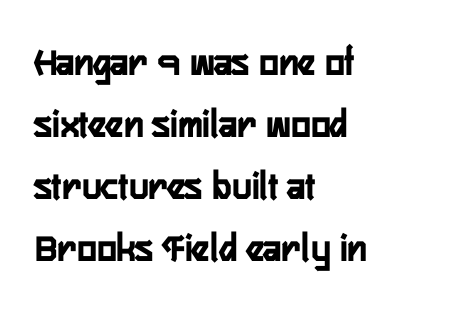
Look at the tracking — it's just the regular setting, nothing added. A roman cut, with each character standing at attention. Does the copy run flush right? No — it runs flush left. This rendering employs a face without finishing strokes, i.e., a sans-serif. A typesetter would call this proportional, since set widths differ per character. A bare baseline throughout the passage.
